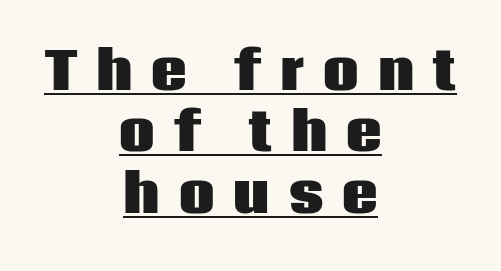
The image shows 50 px heavy sans-serif type, upright; set centered, line spacing 1.23x, unusually wide letter spacing (+0.38 em), underlined; low stroke contrast and a large x-height.
